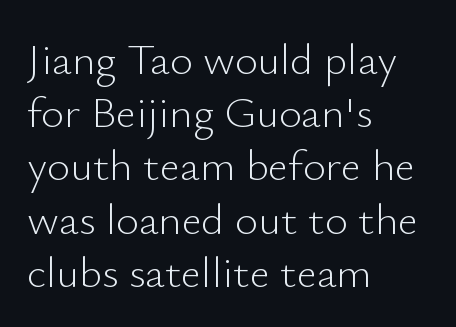
The image shows 44 px light sans-serif type, upright; set left-aligned, line spacing 1.21x, normal letter spacing, not underlined; low stroke contrast and a small x-height.
